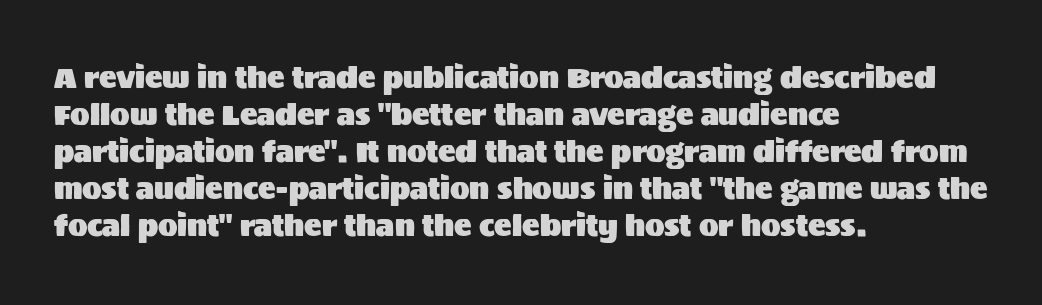
{"serif": "no", "italic": "no", "width": "normal", "stroke_contrast": "medium", "x_height": "large", "monospaced": "no", "underline": "no", "align": "left", "line_spacing": "normal", "line_spacing_ratio": 1.28, "letter_spacing": "normal", "letter_spacing_em": 0.0, "glyph_px": 29}
